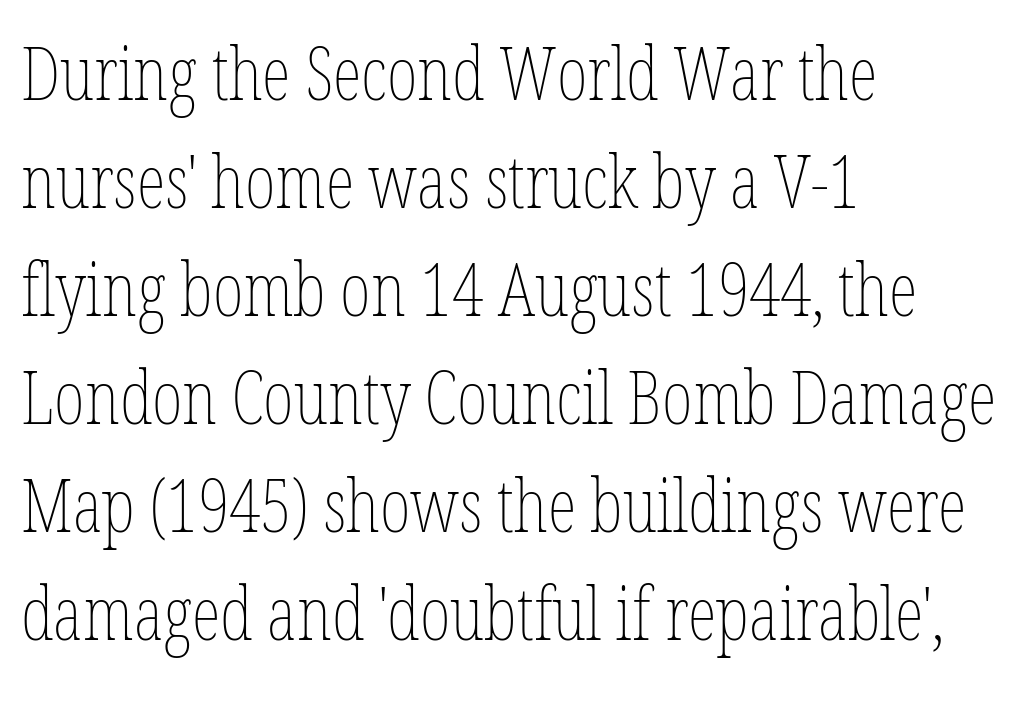
Compared with typical body copy, the letter spacing here is the same. Casual observation: everything's shoved over to the left. A typesetter would call this proportional, since set widths differ per character. This is not heavy type; no bold has been used. Whoever set this chose a conventional vertical rhythm. Every stem runs plumb, perpendicular to the baseline.
